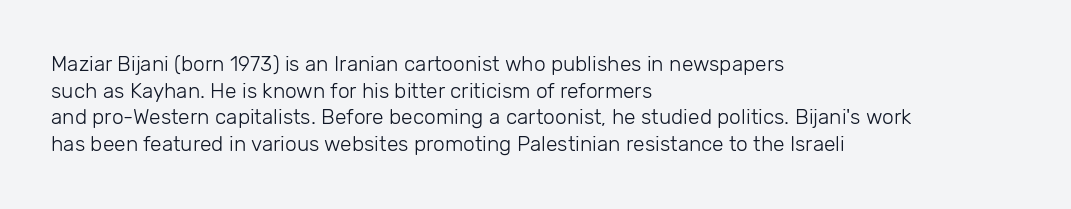
Q: Is the text bold? A: No.
Q: Is the text italic (slanted)? A: No, it is upright.
Q: Is the text underlined? A: No.
Q: How is the paragraph aligned? A: Left-aligned.
Q: Is the spacing between letters normal or unusually wide? A: Normal.
Q: Is the spacing between lines tight, normal or loose? A: Normal.
